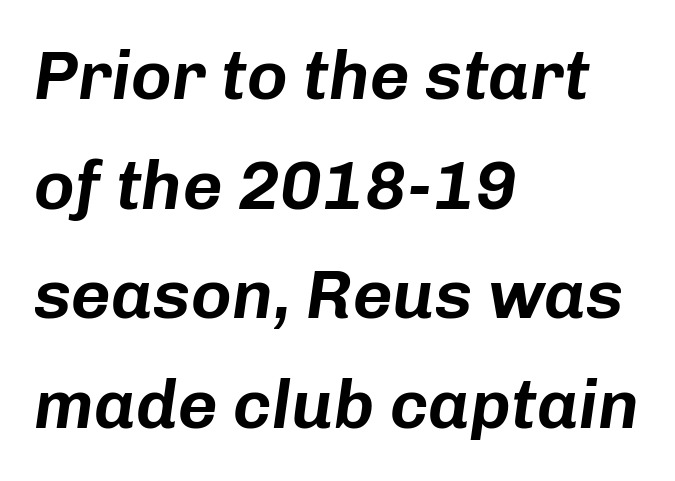
Q: Is the text italic (slanted)? A: Yes, it leans right by about 8 degrees.
Q: Is the text underlined? A: No.
Q: How is the paragraph aligned? A: Left-aligned.
Q: Is the spacing between letters normal or unusually wide? A: Normal.
Q: Is the spacing between lines tight, normal or loose? A: Normal.
Q: Width (condensed, normal, or wide)? A: Normal.
Q: Stroke contrast? A: Low.
Q: x-height? A: Medium.
Q: Monospaced? A: No.
